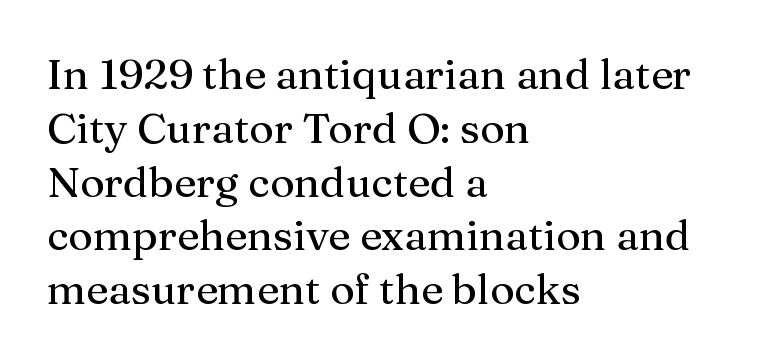
{"serif": "yes", "italic": "no", "width": "normal", "stroke_contrast": "medium", "x_height": "medium", "monospaced": "no", "underline": "no", "align": "left", "line_spacing": "normal", "line_spacing_ratio": 1.28, "letter_spacing": "normal", "letter_spacing_em": 0.0, "glyph_px": 42}
